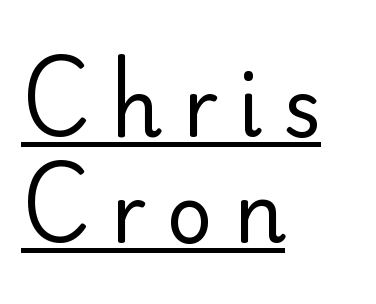
These characters rest on top of a visible drawn line. Summary of weight: not heavy and not bold. If you drew a line through each stem, it would be perfectly vertical. Looks like regular typesetting: each glyph gets only the width it needs. Evenly set lines give the paragraph a standard silhouette.
